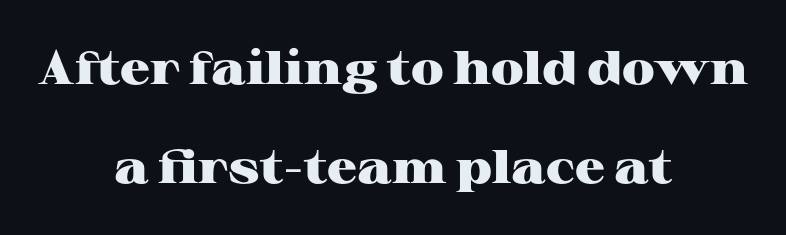
Q: Is the text bold? A: Yes.
Q: Is the text italic (slanted)? A: No, it is upright.
Q: Is the typeface a serif or a sans-serif typeface? A: Serif.
Q: Is the text underlined? A: No.
Q: How is the paragraph aligned? A: Centered.
Q: Is the spacing between letters normal or unusually wide? A: Normal.
Q: Is the spacing between lines tight, normal or loose? A: Loose.
Q: Width (condensed, normal, or wide)? A: Wide.
Q: Stroke contrast? A: High.
Q: x-height? A: Medium.
Q: Monospaced? A: No.
